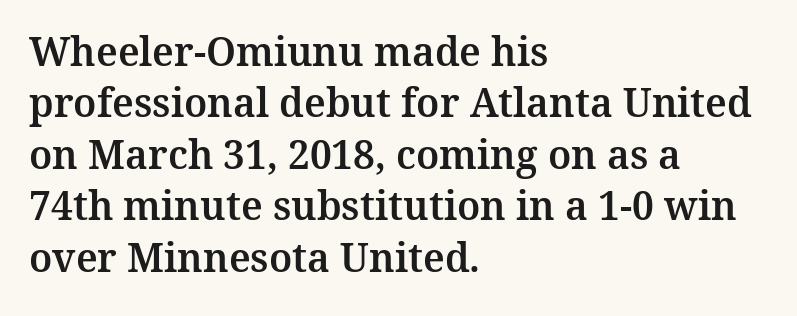
Posture: vertical. Underline: absent. Spacing verdict: proportional, widths tailored to each character. Short note: letters normally spaced. Vertical spacing — default.
